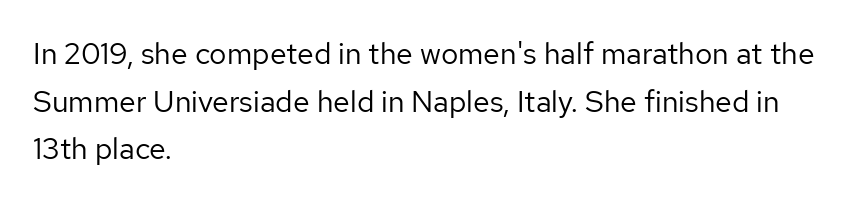
The setting favours the left margin, as ordinary paragraphs usually do. Proportional: the letters do not fall into vertical columns. Italic? Not at all — the glyphs are vertical. You could call the tracking neutral — neither tight nor loose. Weight: regular or lighter. Plain, unruled lines of type.
